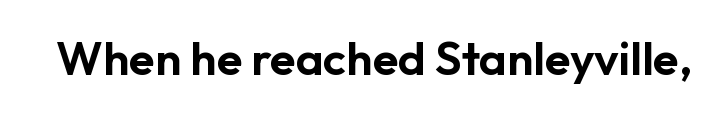
The image shows 47 px sans-serif type, upright; set normal letter spacing, not underlined; low stroke contrast and a medium x-height.
